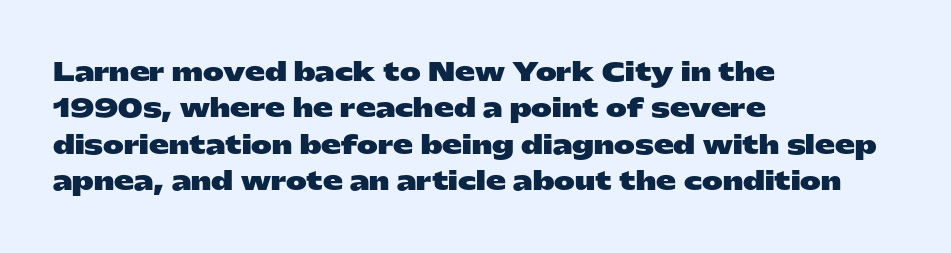
The letters are bold, with thick, heavy strokes. If you measured baseline to baseline, you'd find a middling distance. Posture: straight, roman, zero tilt. No word sits above an underline.
